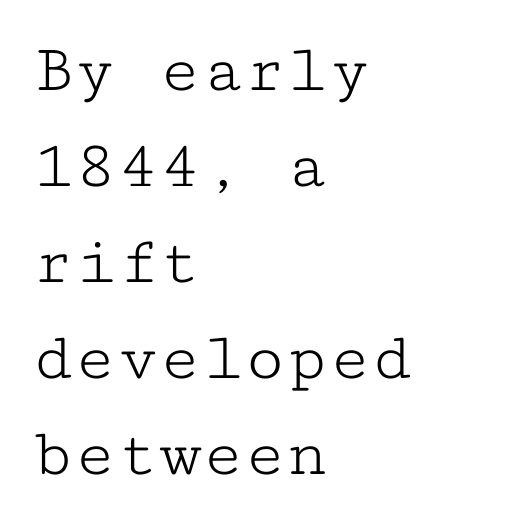
The image shows 70 px light, wide serif type, upright, monospaced; set left-aligned, normal line spacing (1.37x), normal letter spacing, not underlined; low stroke contrast and a medium x-height.
